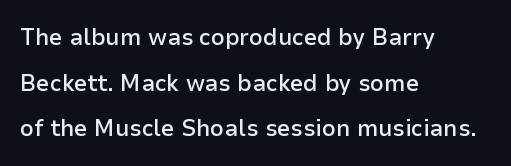
The image shows 24 px text type, upright; set left-aligned, loose line spacing (1.9x), normal letter spacing, not underlined.
